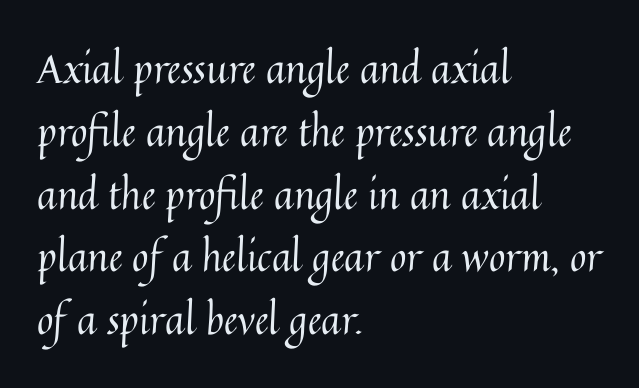
Q: Is the text bold? A: No.
Q: Is the text italic (slanted)? A: Yes.
Q: Is the text underlined? A: No.
Q: How is the paragraph aligned? A: Left-aligned.
Q: Is the spacing between letters normal or unusually wide? A: Normal.
Q: Is the spacing between lines tight, normal or loose? A: Normal.
Q: Width (condensed, normal, or wide)? A: Normal.
Q: Stroke contrast? A: Medium.
Q: x-height? A: Medium.
Q: Monospaced? A: No.
